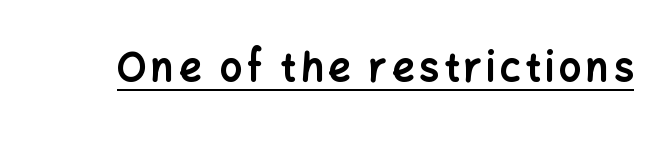
Q: Is the text bold? A: Yes.
Q: Is the text italic (slanted)? A: No, it is upright.
Q: Is the typeface a serif or a sans-serif typeface? A: Sans-serif.
Q: Is the text underlined? A: Yes.
Q: Width (condensed, normal, or wide)? A: Normal.
Q: Stroke contrast? A: Low.
Q: x-height? A: Medium.
Q: Monospaced? A: No.
